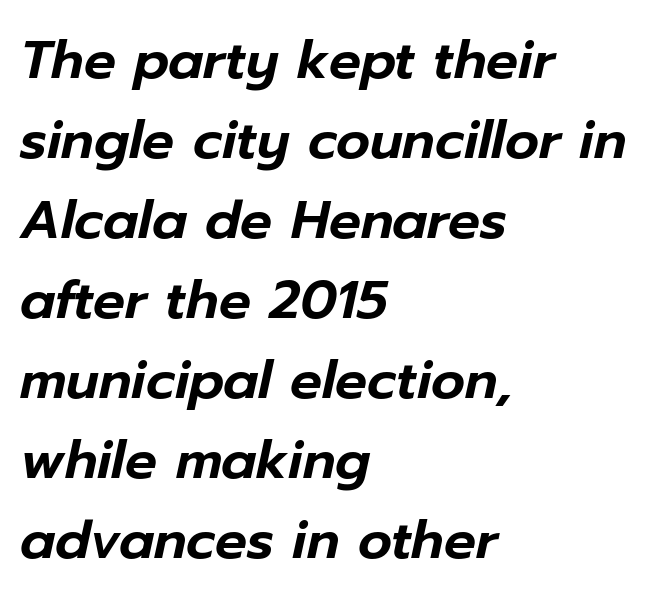
The specimen omits any rule beneath the text block's lines. Looking at the ascenders, they clearly lean. Vertically, the passage feels balanced, rows spaced as you'd expect. Inter-character spacing is left at the font's built-in metrics. This sample is left-justified, so line endings fall wherever the words run out. A typesetter would call this proportional, since set widths differ per character.
